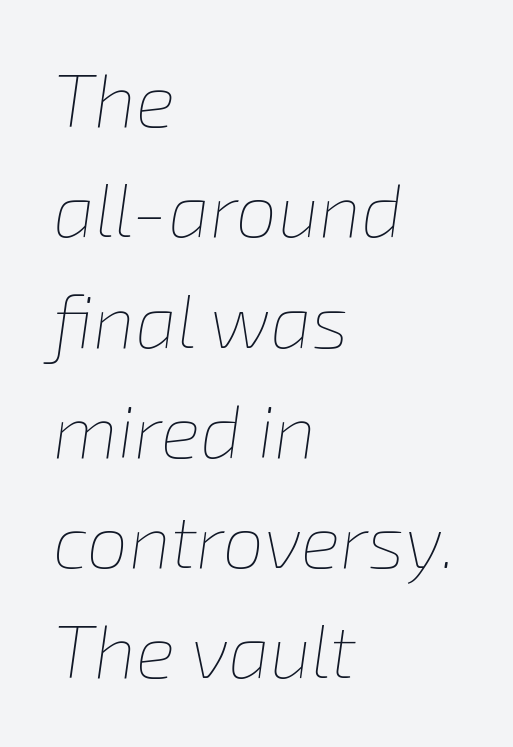
Varying glyph widths throughout — classic text-font behaviour. How are the letters spaced? Ordinarily, with no added tracking. Layout note: lines flush left. The area under the type is left untouched. On a weight scale, this lands at 450 or below. A typesetter would mark this as italic.
